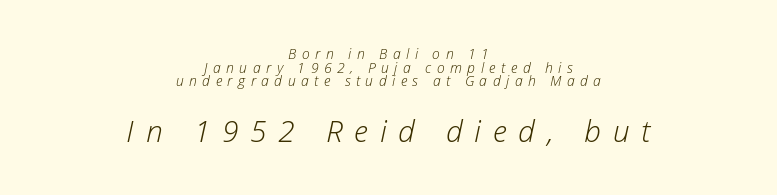
Q: Is the text bold? A: No.
Q: Is the text italic (slanted)? A: Yes, it leans right by about 12 degrees.
Q: Is the text underlined? A: No.
Q: How is the paragraph aligned? A: Centered.
Q: Is the spacing between letters normal or unusually wide? A: Unusually wide.
Q: Is the spacing between lines tight, normal or loose? A: Tight.
Q: Which block of text is set in a larger size, the first (top) or the second (bottom)? A: The second (bottom) one.
Q: Width (condensed, normal, or wide)? A: Normal.
Q: Stroke contrast? A: Low.
Q: x-height? A: Medium.
Q: Monospaced? A: No.
